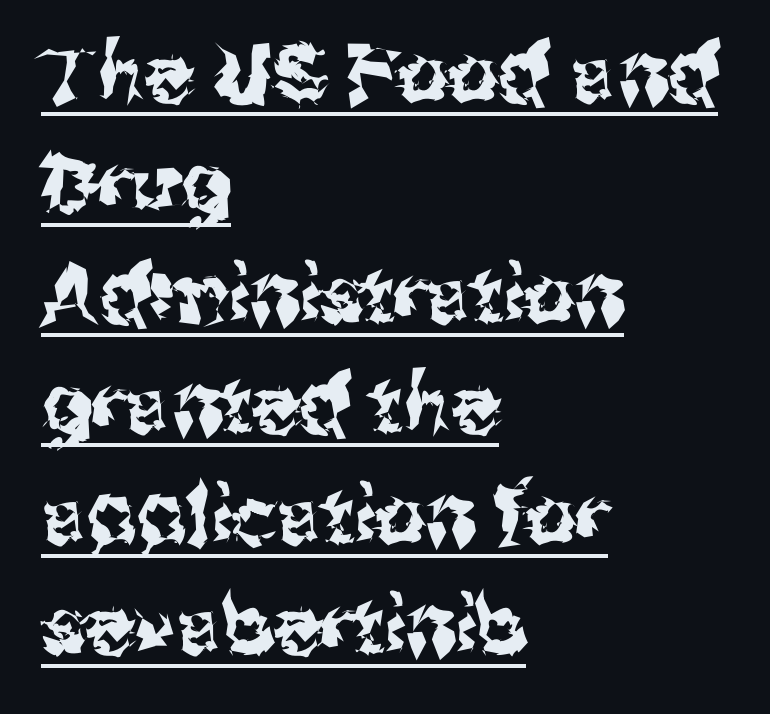
The image shows 80 px sans-serif type, upright; set left-aligned, normal line spacing (1.38x), normal letter spacing, underlined; medium stroke contrast and a medium x-height.
